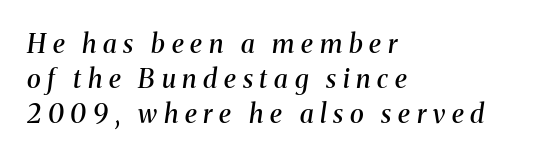
{"italic": "yes", "lean": "right", "slant_degrees": 8, "bold": "semi", "underline": "no", "align": "left", "line_spacing": "normal", "line_spacing_ratio": 1.35, "letter_spacing": "wide", "letter_spacing_em": 0.26, "glyph_px": 26}
